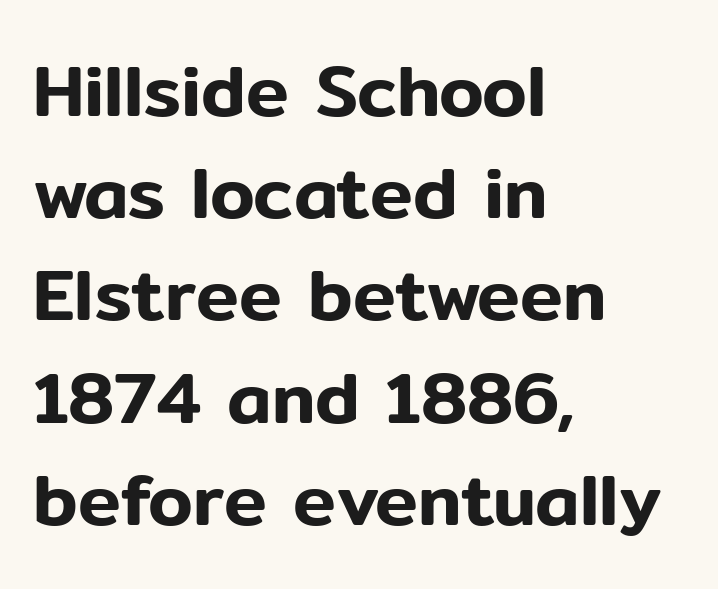
Italic: no, the glyphs are upright roman. The horizontal fit of the characters is conventional and even. Teacher's note: observe the even left margin — that is flush-left alignment. The rendering uses a moderate line-height, typical for paragraphs.
